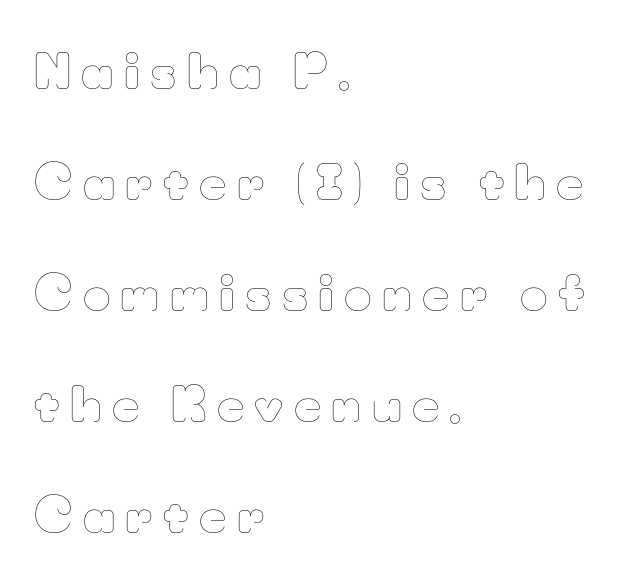
Q: Is the text bold? A: No.
Q: Is the text italic (slanted)? A: No, it is upright.
Q: Is the text underlined? A: No.
Q: How is the paragraph aligned? A: Left-aligned.
Q: Is the spacing between letters normal or unusually wide? A: Unusually wide.
Q: Is the spacing between lines tight, normal or loose? A: Loose.
Q: Width (condensed, normal, or wide)? A: Normal.
Q: Stroke contrast? A: Low.
Q: x-height? A: Small.
Q: Monospaced? A: No.
